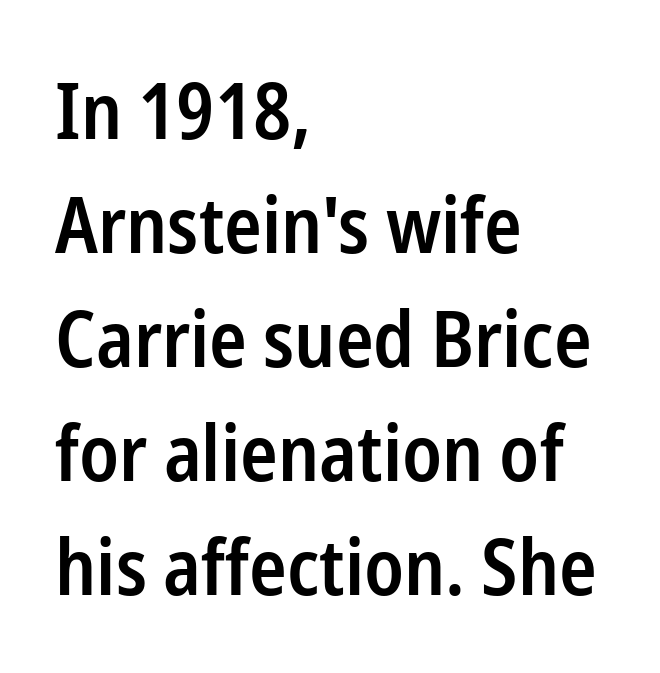
The image shows 78 px semibold, condensed sans-serif type, upright; set left-aligned, normal line spacing (1.46x), normal letter spacing, not underlined; low stroke contrast and a medium x-height.
